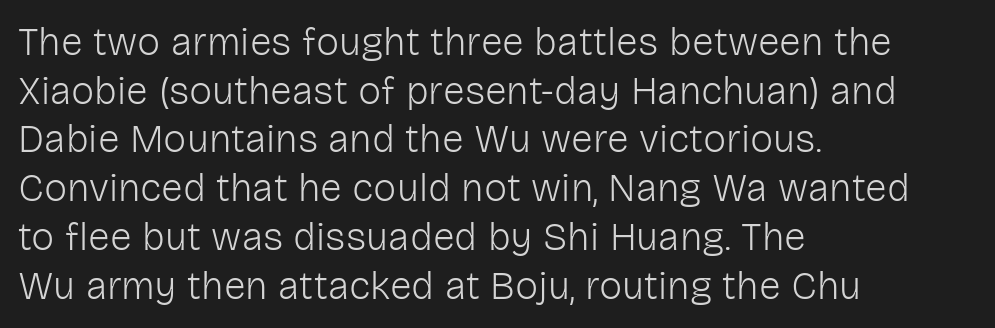
Q: Is the text bold? A: No.
Q: Is the text italic (slanted)? A: No, it is upright.
Q: Is the typeface a serif or a sans-serif typeface? A: Sans-serif.
Q: Is the text underlined? A: No.
Q: How is the paragraph aligned? A: Left-aligned.
Q: Is the spacing between letters normal or unusually wide? A: Normal.
Q: Is the spacing between lines tight, normal or loose? A: Normal.
Q: Width (condensed, normal, or wide)? A: Normal.
Q: Stroke contrast? A: Low.
Q: x-height? A: Medium.
Q: Monospaced? A: No.
